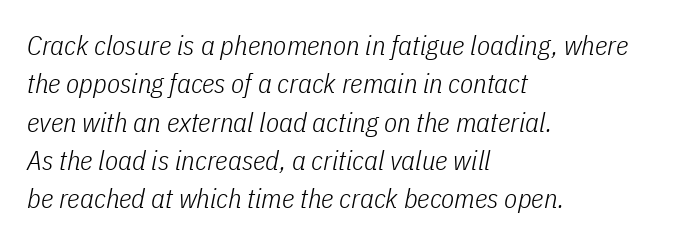
Q: Is the text bold? A: No.
Q: Is the text italic (slanted)? A: Yes, it leans right by about 11 degrees.
Q: Is the text underlined? A: No.
Q: How is the paragraph aligned? A: Left-aligned.
Q: Is the spacing between letters normal or unusually wide? A: Normal.
Q: Is the spacing between lines tight, normal or loose? A: Normal.
